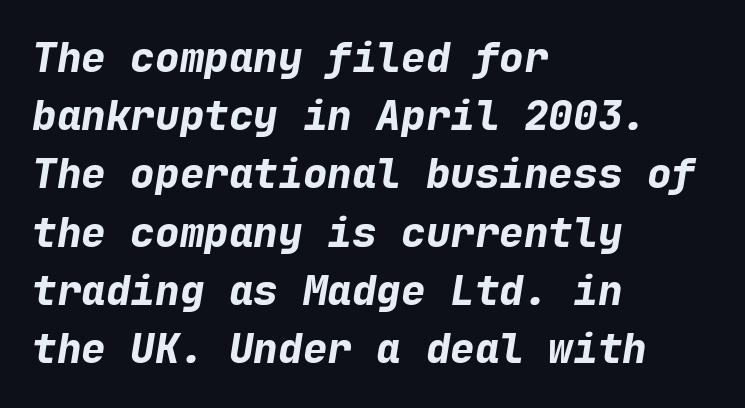
The image shows 41 px bold type, italic (leaning right), monospaced; set left-aligned, normal line spacing (1.42x), normal letter spacing, not underlined; low stroke contrast and a medium x-height.
